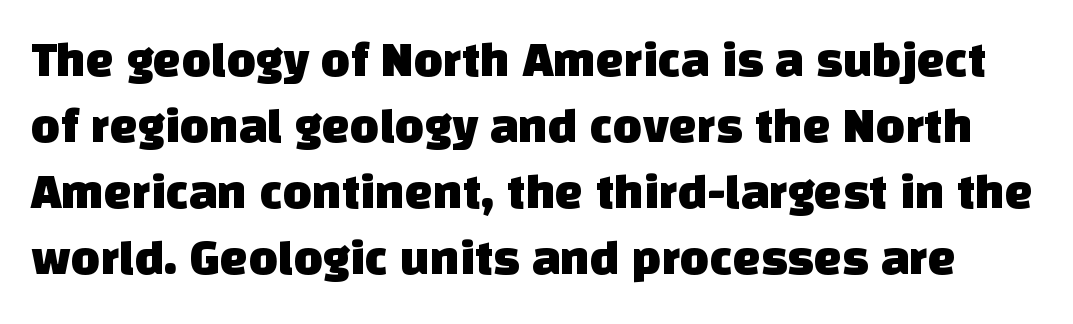
The image shows 50 px sans-serif type; set normal line spacing (1.32x), normal letter spacing, not underlined; low stroke contrast and a large x-height.
